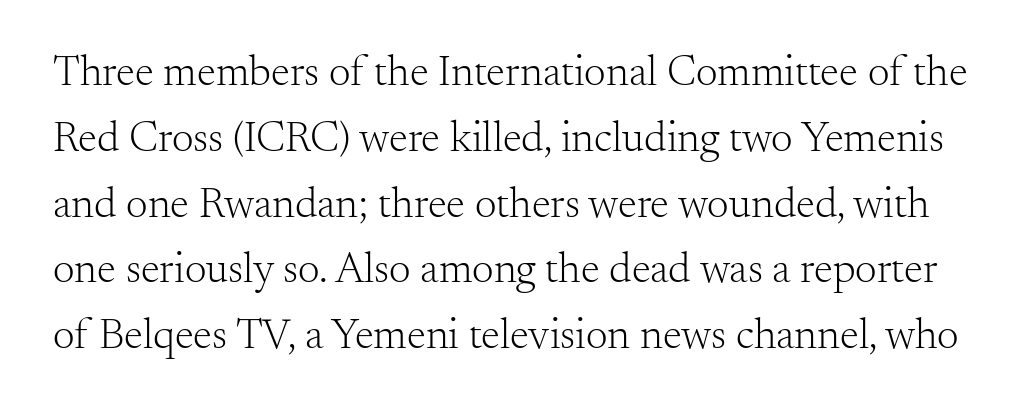
Q: Is the text bold? A: No.
Q: Is the text italic (slanted)? A: No, it is upright.
Q: Is the typeface a serif or a sans-serif typeface? A: Serif.
Q: Is the text underlined? A: No.
Q: Is the spacing between letters normal or unusually wide? A: Normal.
Q: Is the spacing between lines tight, normal or loose? A: Normal.
Q: Width (condensed, normal, or wide)? A: Normal.
Q: Stroke contrast? A: Medium.
Q: x-height? A: Small.
Q: Monospaced? A: No.
